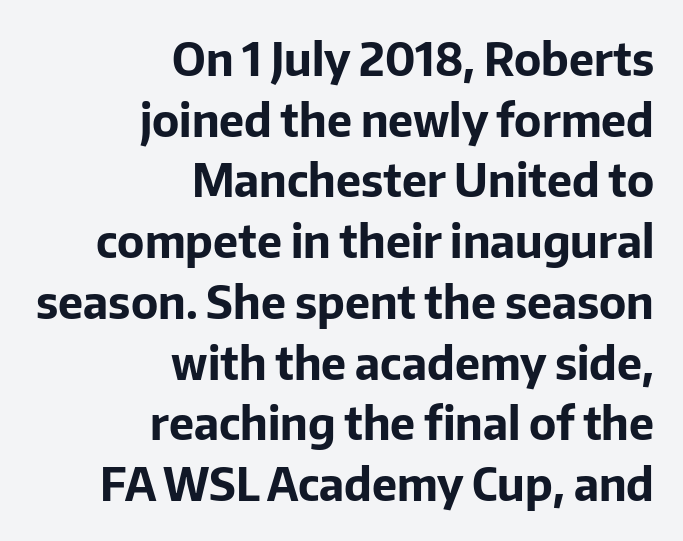
The image shows 45 px bold sans-serif type, upright; set right-aligned, normal line spacing (1.35x), normal letter spacing, not underlined; low stroke contrast and a medium x-height.
